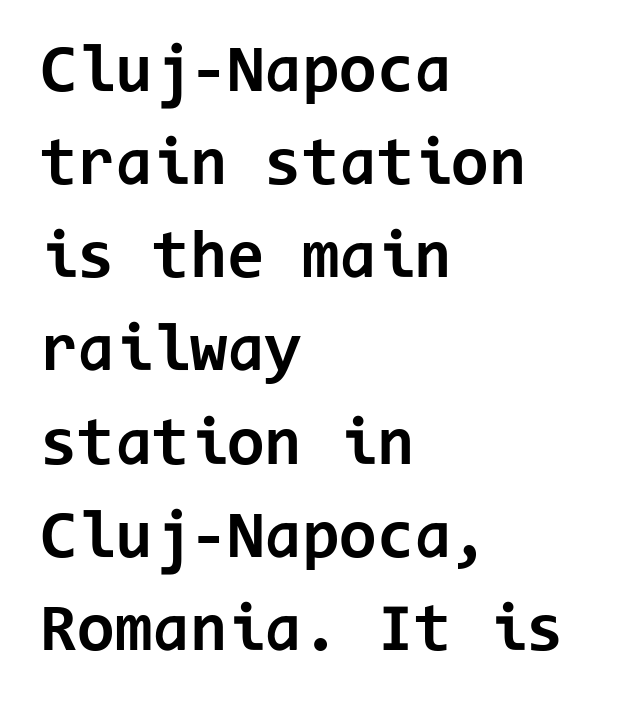
The glyphs in this specimen are sans serif. You could count columns in this text — the font is strictly monospaced. Every character sits straight up, as roman type does. Plain, unruled lines of type. Look at the stroke-to-counter ratio: heavy, a bold.
